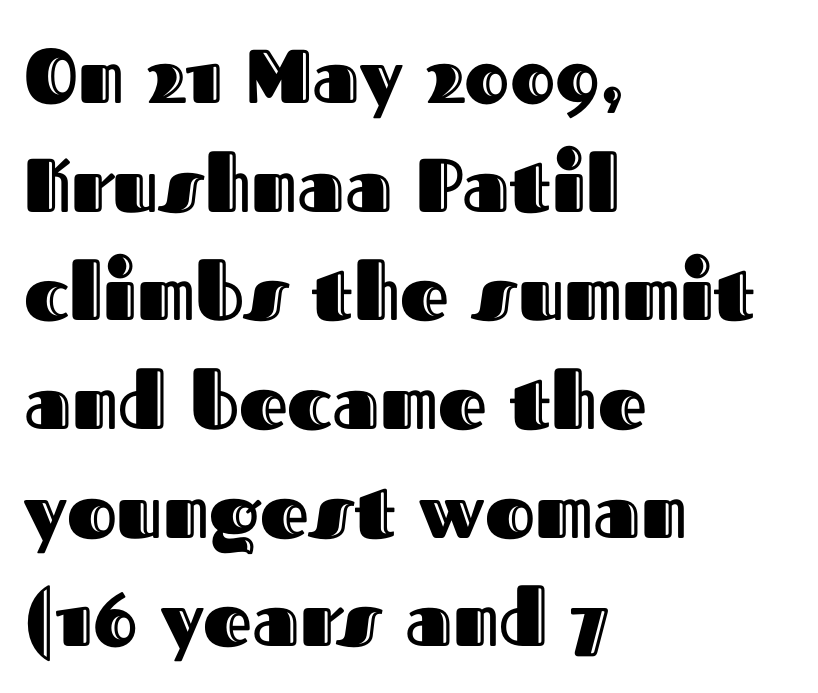
The letters sit at their default tracking, neither squeezed nor spread. Decoration check: the copy has no underline. This is the regular roman posture of the typeface. The designer left line spacing at the default.
